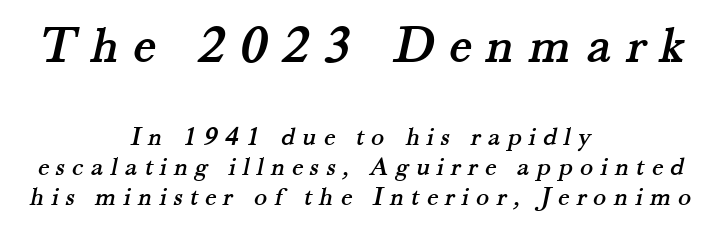
{"serif": "yes", "width": "normal", "stroke_contrast": "medium", "x_height": "small", "monospaced": "no", "underline": "no", "align": "center", "line_spacing": "tight", "line_spacing_ratio": 1.11, "letter_spacing": "wide", "letter_spacing_em": 0.27, "larger_block": "first", "size_ratio": 2.0, "glyph_px": 54}
